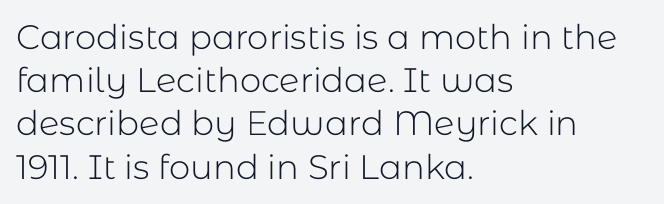
{"serif": "no", "italic": "no", "bold": "no", "weight": "light", "width": "normal", "stroke_contrast": "low", "x_height": "medium", "monospaced": "no", "underline": "no", "align": "left", "line_spacing": "normal", "line_spacing_ratio": 1.27, "letter_spacing": "normal", "letter_spacing_em": 0.0, "glyph_px": 34}
